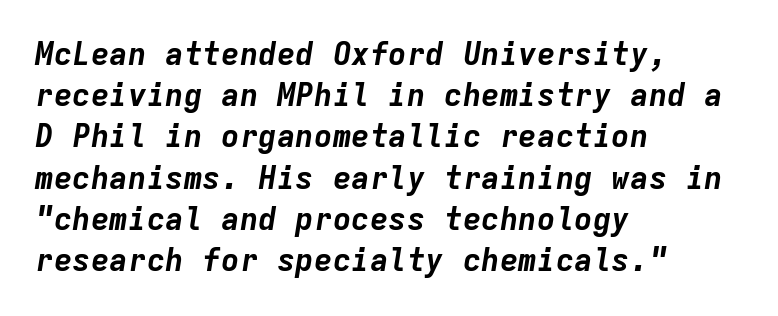
{"italic": "yes", "lean": "right", "slant_degrees": 9, "bold": "yes", "weight": "bold", "width": "normal", "stroke_contrast": "low", "x_height": "medium", "monospaced": "yes", "underline": "no", "align": "left", "line_spacing": "normal", "line_spacing_ratio": 1.33, "letter_spacing": "normal", "letter_spacing_em": 0.0, "glyph_px": 31}
